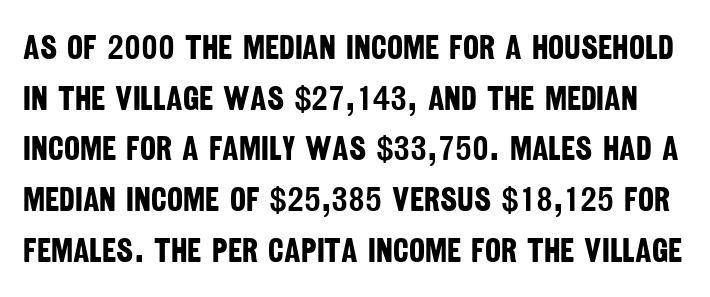
The area under the type is left untouched. Notice how thick the strokes are: this is what a full bold looks like. The designer went with a sans here, leaving each stem footless. Looks like regular typesetting: each glyph gets only the width it needs.
